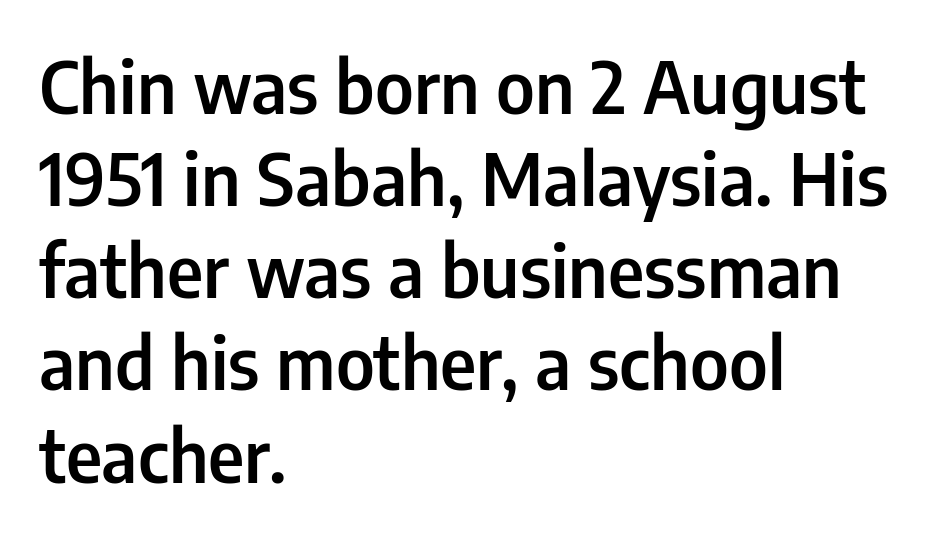
The typography opts for an upright posture over an oblique one. Descender tails drop into unmarked territory. The rendering anchors every line to the left-hand side. These lines are rendered in a variable-pitch font.
